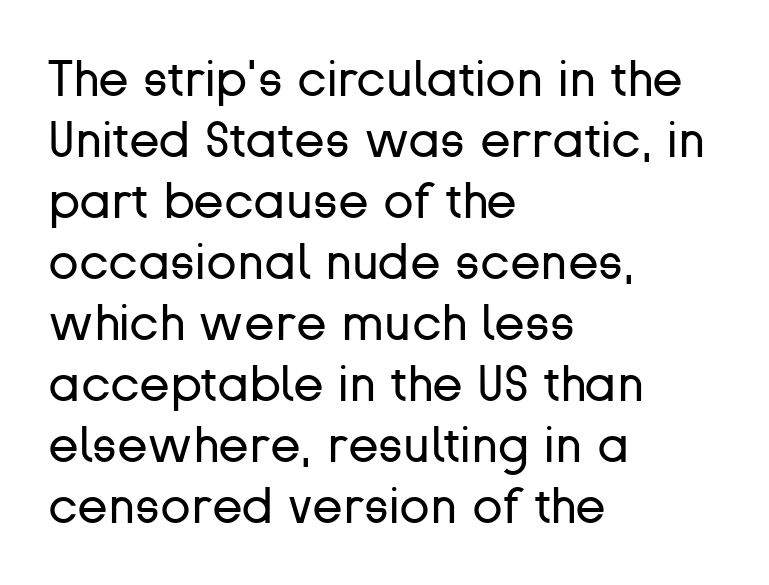
{"serif": "no", "italic": "no", "bold": "no", "weight": "regular", "width": "normal", "stroke_contrast": "low", "x_height": "medium", "monospaced": "no", "underline": "no", "align": "left", "line_spacing_ratio": 1.22, "letter_spacing": "normal", "letter_spacing_em": 0.0, "glyph_px": 50}
